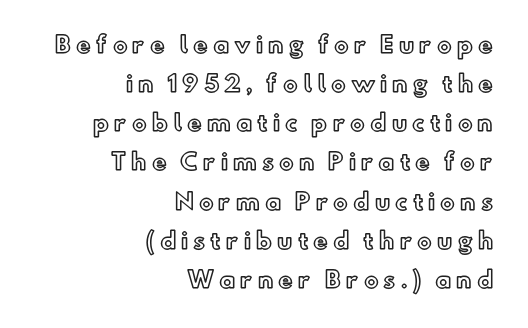
The image shows 22 px text type, upright; set right-aligned, line spacing 1.78x, unusually wide letter spacing (+0.23 em), not underlined.
